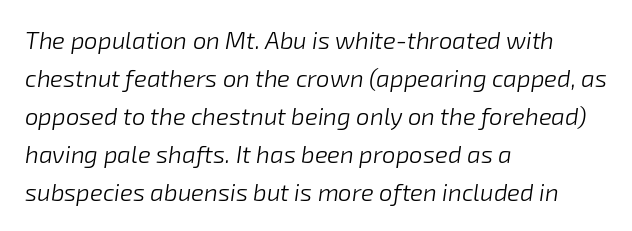
{"italic": "yes", "lean": "right", "slant_degrees": 8, "bold": "no", "underline": "no", "align": "left", "line_spacing": "normal", "line_spacing_ratio": 1.58, "letter_spacing": "normal", "letter_spacing_em": 0.0, "glyph_px": 24}
